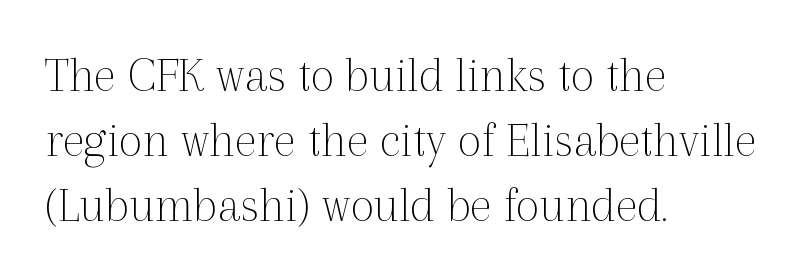
Character widths vary here, with narrow letters taking less room than wide ones. Rendered with straight, roman letterforms. Underline: absent. The weight would be labelled regular, book, light, or lighter still. Examine the stroke ends and you'll spot serifs.
